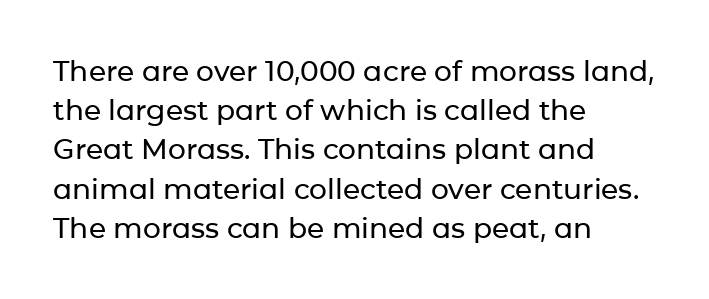
The image shows 28 px sans-serif type, upright; set left-aligned, normal line spacing (1.4x), normal letter spacing, not underlined; low stroke contrast and a medium x-height.
